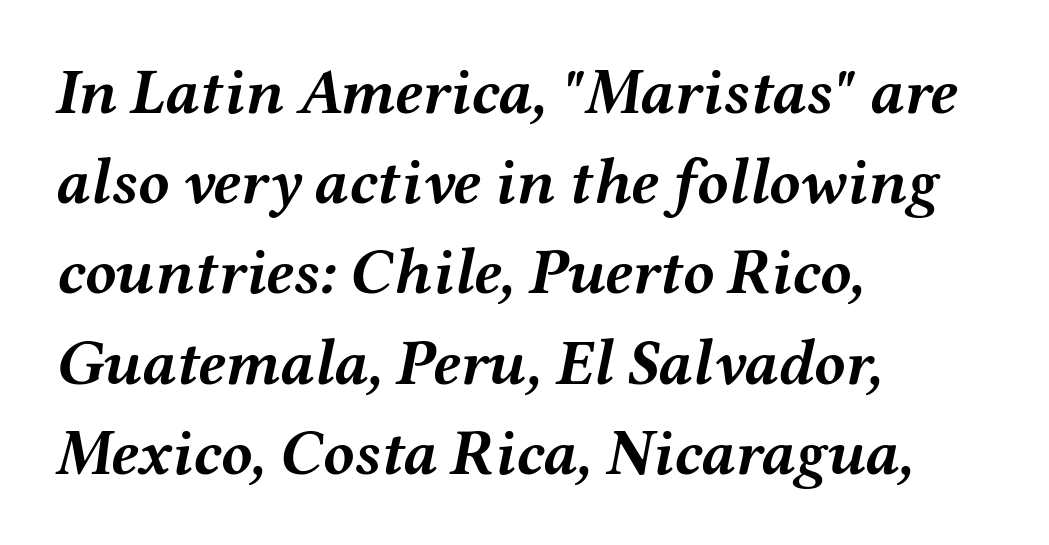
The image shows 64 px semibold, wide type, italic (leaning right); set left-aligned, normal line spacing (1.41x), normal letter spacing, not underlined; medium stroke contrast and a medium x-height.
